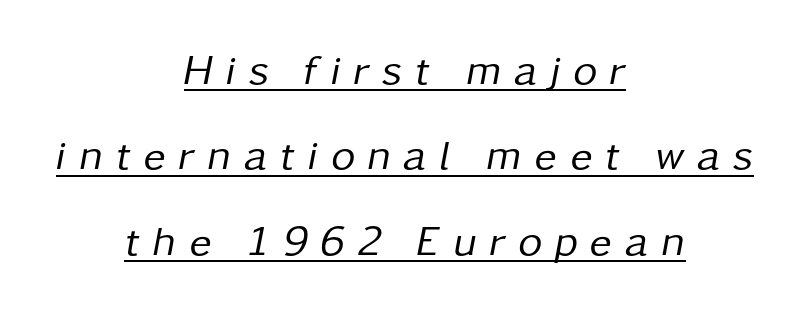
{"italic": "yes", "lean": "right", "slant_degrees": 11, "bold": "no", "weight": "regular", "width": "normal", "stroke_contrast": "low", "x_height": "medium", "monospaced": "no", "underline": "yes", "align": "center", "line_spacing": "loose", "line_spacing_ratio": 2.03, "letter_spacing": "wide", "letter_spacing_em": 0.3, "glyph_px": 42}
